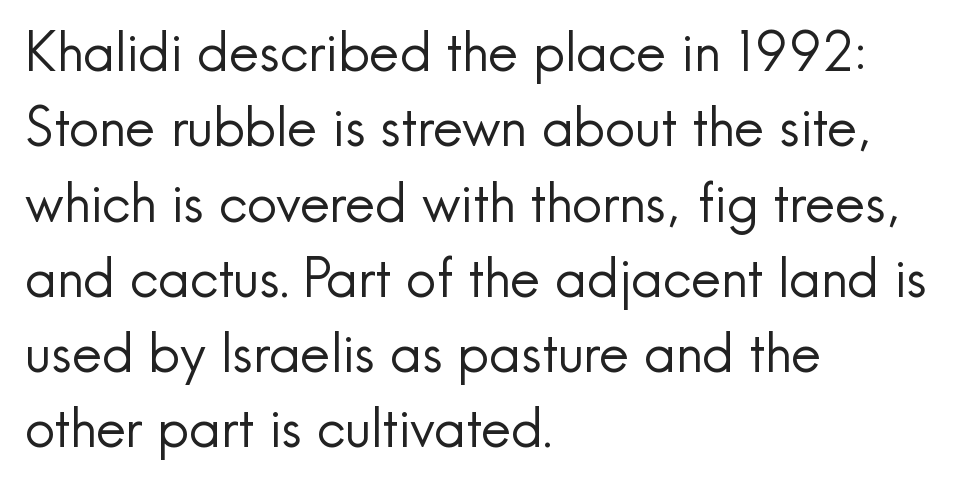
In terms of letterform style, serifs are entirely absent. Rows of type keep a routine distance in the vertical direction. Lines of text with bare space underneath. The font sits on the lighter half of the weight spectrum, regular included. A roman cut, with each character standing at attention. A typesetter would call this proportional, since set widths differ per character.
